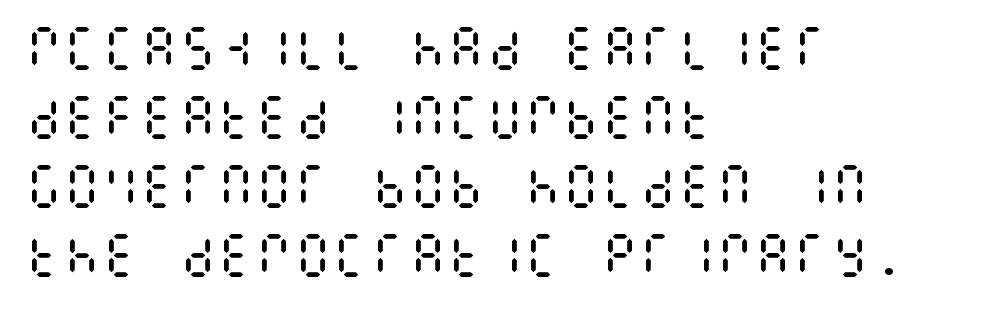
The image shows 48 px regular-weight, condensed type, upright; set left-aligned, normal line spacing (1.44x), normal letter spacing, not underlined; medium stroke contrast and a large x-height.
